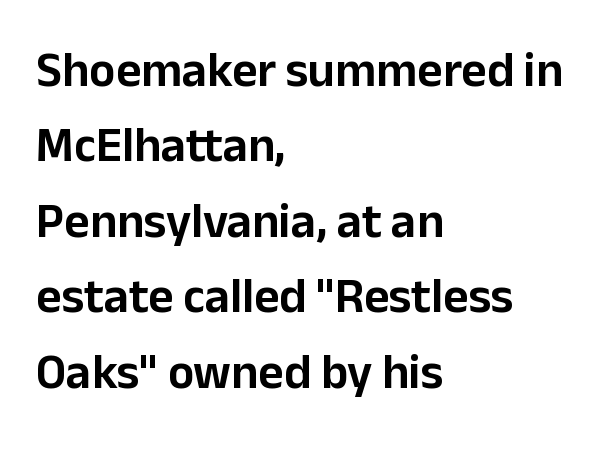
Q: Is the text italic (slanted)? A: No, it is upright.
Q: Is the typeface a serif or a sans-serif typeface? A: Sans-serif.
Q: Is the text underlined? A: No.
Q: How is the paragraph aligned? A: Left-aligned.
Q: Is the spacing between letters normal or unusually wide? A: Normal.
Q: Is the spacing between lines tight, normal or loose? A: Normal.
Q: Width (condensed, normal, or wide)? A: Normal.
Q: Stroke contrast? A: Low.
Q: x-height? A: Medium.
Q: Monospaced? A: No.
